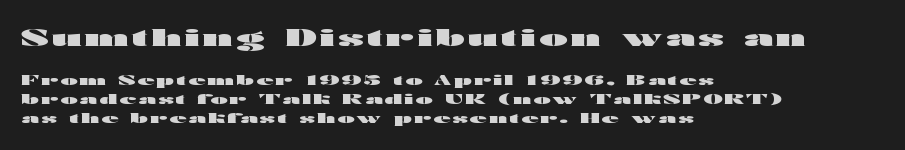
Each new line begins a customary step beneath the previous one. Compared with an ordinary text face, these strokes are far heavier — a full bold. The space directly below the letters is spotless. Left-aligned paragraph, ragged on the right. This is the regular roman posture of the typeface.
